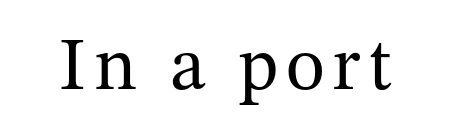
The image shows 75 px regular-weight serif type, upright; set not underlined; medium stroke contrast and a medium x-height.
